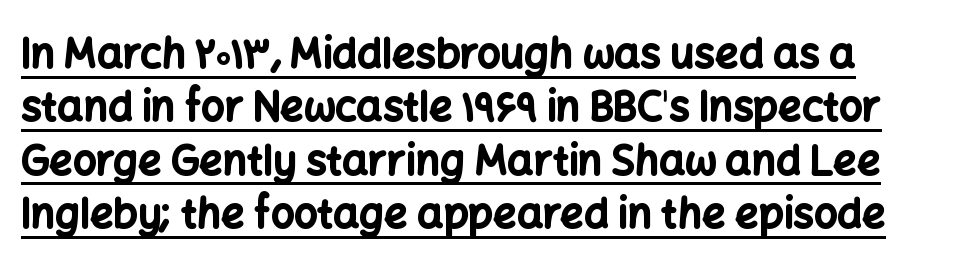
A rule runs beneath these lines of type. Horizontal bands of white between lines are of average thickness. Compared with typical body copy, the letter spacing here is the same. The glyphs have the mass of a bold cut. Note: no serifs on the glyphs. Rendered with straight, roman letterforms.
